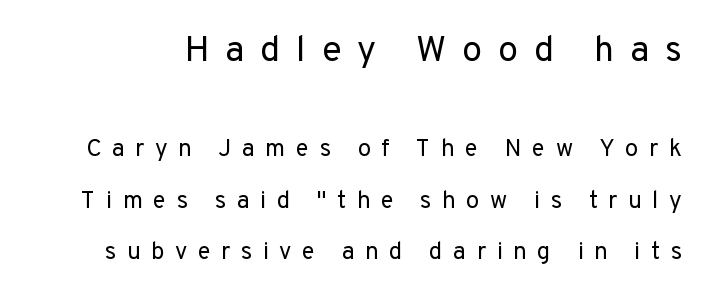
This sample uses a sans-serif face. Short note: letters widely spaced. The passage shown is typed in a proportional face where columns would drift. The font sits on the lighter half of the weight spectrum, regular included. Character size in the leading block exceeds that of the trailing block. The block of text is sparse from top to bottom, with ample space between rows.
